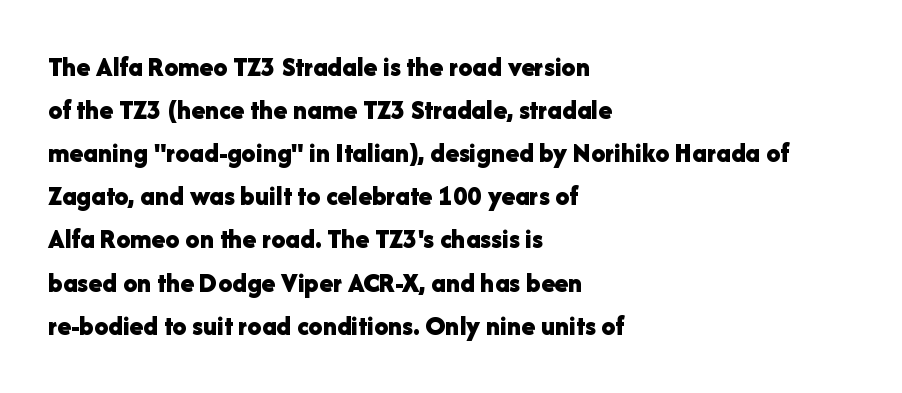
Each new line begins a customary step beneath the previous one. The rendering uses natural spacing where letterforms have individual widths. The axis of the letterforms is exactly vertical. The letters are bold, with thick, heavy strokes.
